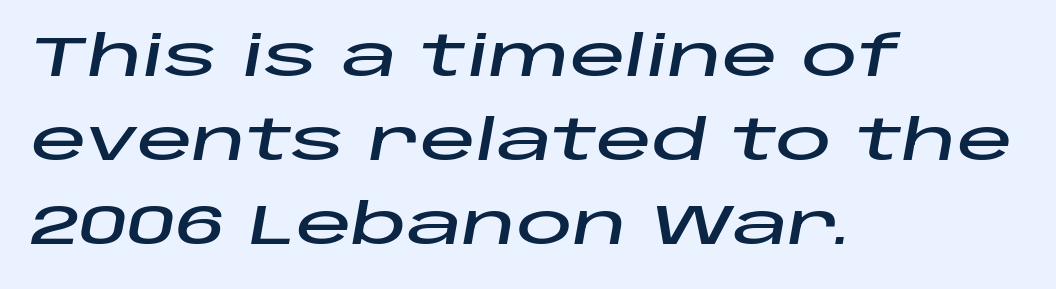
{"italic": "yes", "lean": "right", "slant_degrees": 10, "width": "wide", "stroke_contrast": "low", "x_height": "large", "monospaced": "no", "underline": "no", "align": "left", "line_spacing": "normal", "line_spacing_ratio": 1.5, "letter_spacing": "normal", "letter_spacing_em": 0.0, "glyph_px": 56}
